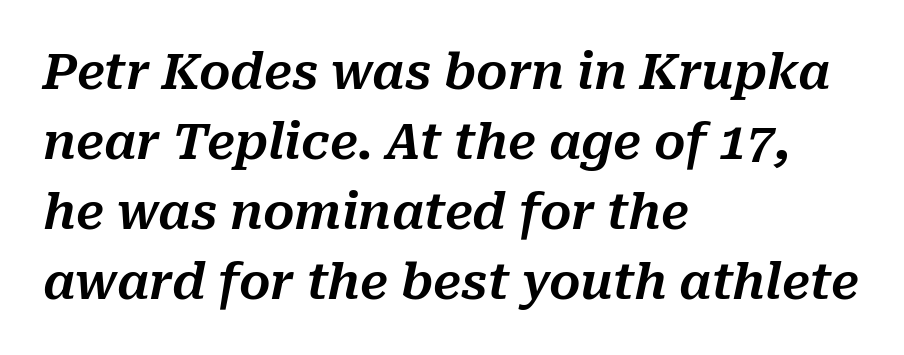
These lines were composed using italics. All the whitespace from short lines collects on the right. Do the characters align in a grid? No, the font is proportional. Standard letterfit; no display-style spreading of the glyphs. The glyphs are unaccompanied by any horizontal stroke below them. The rows are spaced the way most documents space them.
